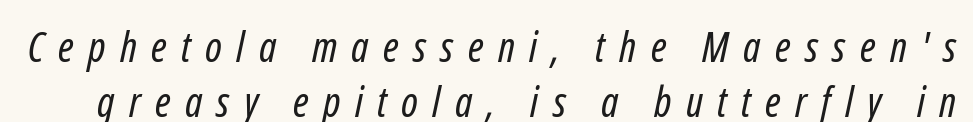
Q: Is the text bold? A: No.
Q: Is the typeface a serif or a sans-serif typeface? A: Sans-serif.
Q: Is the text underlined? A: No.
Q: Is the spacing between letters normal or unusually wide? A: Unusually wide.
Q: Is the spacing between lines tight, normal or loose? A: Normal.
Q: Width (condensed, normal, or wide)? A: Condensed.
Q: Stroke contrast? A: Low.
Q: x-height? A: Medium.
Q: Monospaced? A: No.
